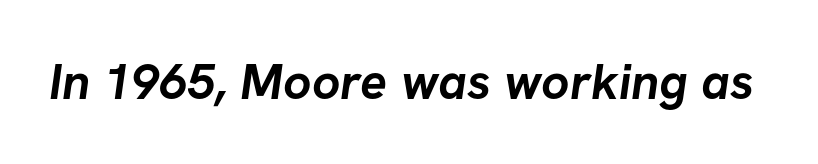
Q: Is the text bold? A: Yes.
Q: Is the typeface a serif or a sans-serif typeface? A: Sans-serif.
Q: Is the text underlined? A: No.
Q: Is the spacing between letters normal or unusually wide? A: Normal.
Q: Width (condensed, normal, or wide)? A: Normal.
Q: Stroke contrast? A: Low.
Q: x-height? A: Medium.
Q: Monospaced? A: No.
